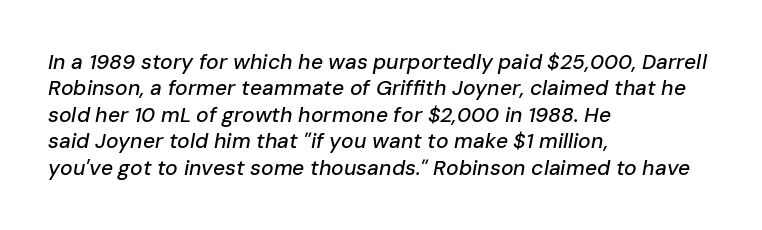
The image shows 21 px text type, italic (leaning right); set left-aligned, normal line spacing (1.26x), normal letter spacing, not underlined.
